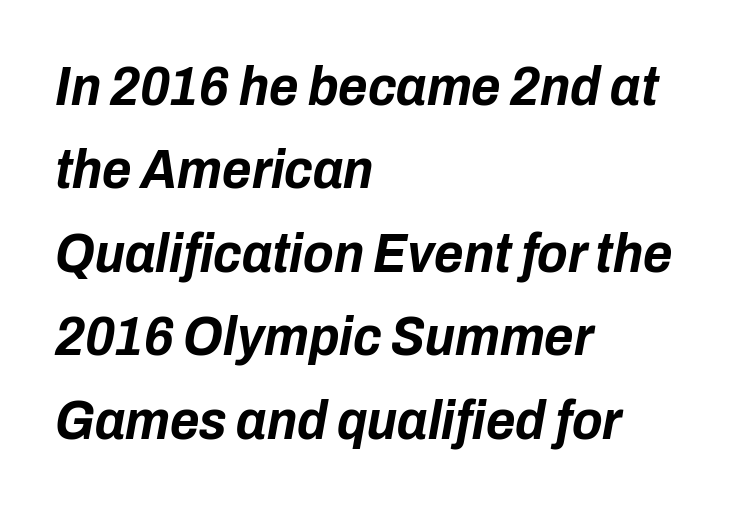
{"italic": "yes", "lean": "right", "slant_degrees": 10, "bold": "yes", "weight": "bold", "width": "condensed", "stroke_contrast": "low", "x_height": "medium", "monospaced": "no", "underline": "no", "align": "left", "line_spacing": "normal", "line_spacing_ratio": 1.49, "letter_spacing": "normal", "letter_spacing_em": 0.0, "glyph_px": 56}
